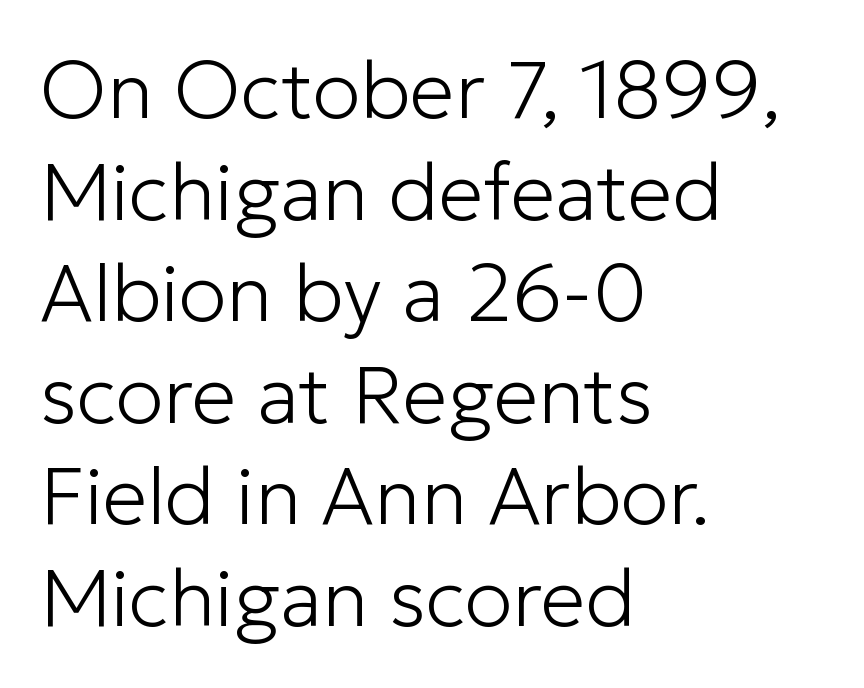
{"serif": "no", "italic": "no", "bold": "no", "weight": "light", "width": "normal", "stroke_contrast": "low", "x_height": "medium", "monospaced": "no", "underline": "no", "align": "left", "line_spacing": "normal", "line_spacing_ratio": 1.27, "letter_spacing": "normal", "letter_spacing_em": 0.0, "glyph_px": 80}
